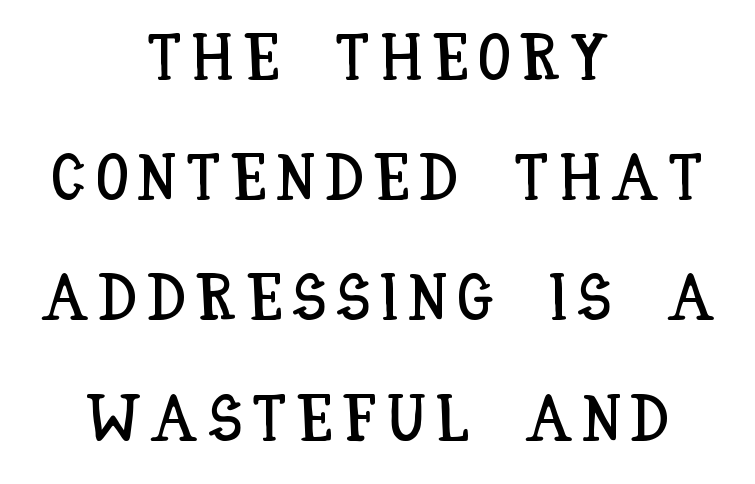
{"italic": "no", "width": "condensed", "stroke_contrast": "low", "x_height": "large", "monospaced": "no", "underline": "no", "align": "center", "line_spacing_ratio": 1.85, "glyph_px": 65}
